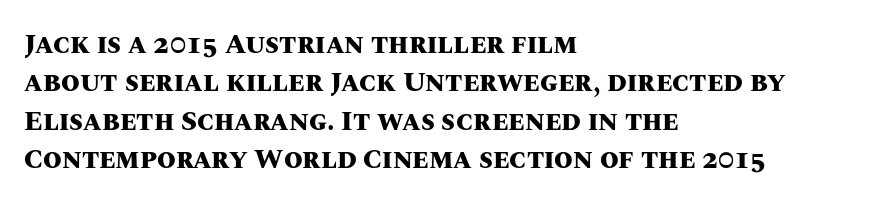
{"italic": "no", "bold": "yes", "underline": "no", "align": "left", "line_spacing": "normal", "line_spacing_ratio": 1.42, "letter_spacing": "normal", "letter_spacing_em": 0.0, "glyph_px": 27}
